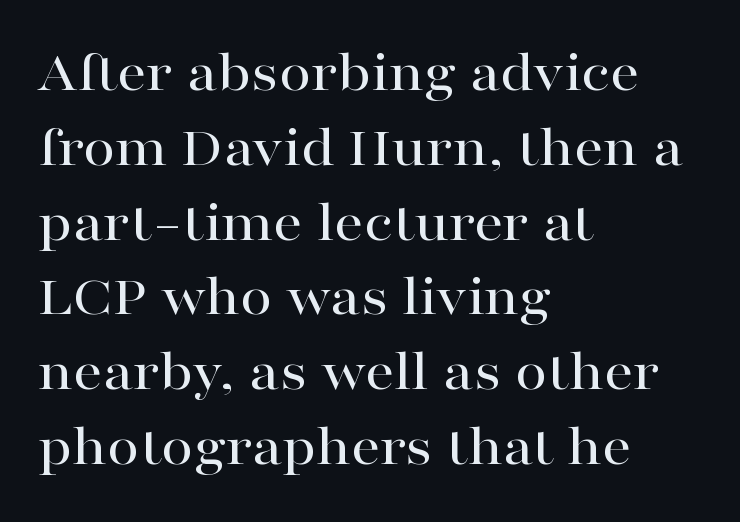
Leftover space on each line is placed entirely after the last word. Students, observe: this is what conventionally led text looks like. Vertical strokes here are truly vertical. Yep, those are serifs on the letters. The gap between lines stays unmarked. The line texture is even and compact thanks to regular tracking.
